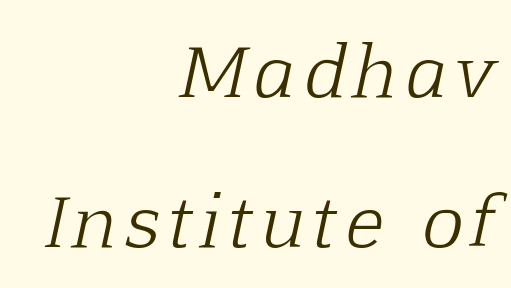
The image shows 70 px light serif type, italic (leaning right); set right-aligned, loose line spacing (2.15x), not underlined; low stroke contrast and a medium x-height.
